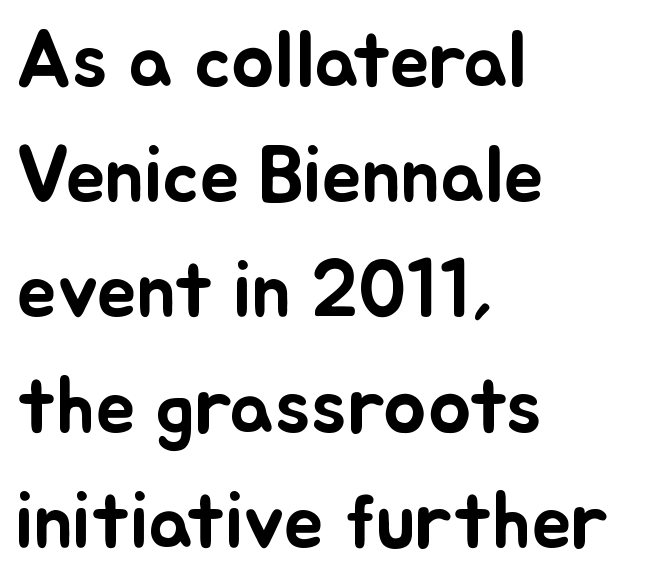
Regarding leading, the lines here are spaced in the standard way. These lines keep a tight, regular rhythm from letter to letter. These lines are rendered in a variable-pitch font. Each line starts at the same left margin while the right side varies. Beneath every word, the page is bare.
